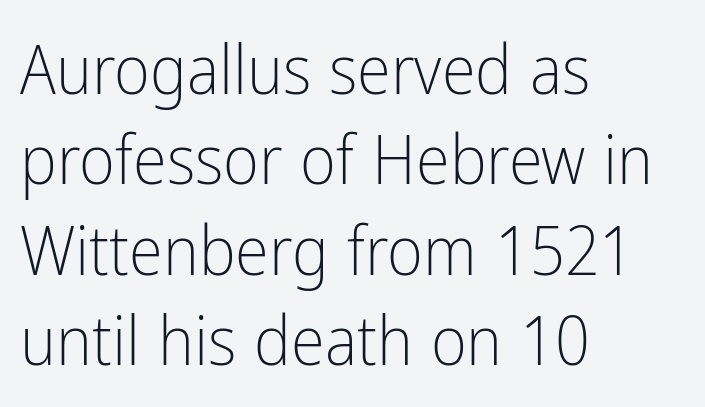
{"serif": "no", "italic": "no", "bold": "no", "weight": "light", "width": "condensed", "stroke_contrast": "low", "x_height": "medium", "monospaced": "no", "underline": "no", "align": "left", "line_spacing": "normal", "line_spacing_ratio": 1.31, "letter_spacing": "normal", "letter_spacing_em": 0.0, "glyph_px": 69}
